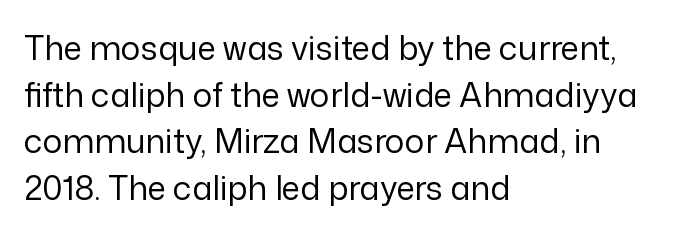
Q: Is the text bold? A: No.
Q: Is the text italic (slanted)? A: No, it is upright.
Q: Is the typeface a serif or a sans-serif typeface? A: Sans-serif.
Q: Is the text underlined? A: No.
Q: How is the paragraph aligned? A: Left-aligned.
Q: Is the spacing between letters normal or unusually wide? A: Normal.
Q: Is the spacing between lines tight, normal or loose? A: Normal.
Q: Width (condensed, normal, or wide)? A: Normal.
Q: Stroke contrast? A: Low.
Q: x-height? A: Medium.
Q: Monospaced? A: No.
